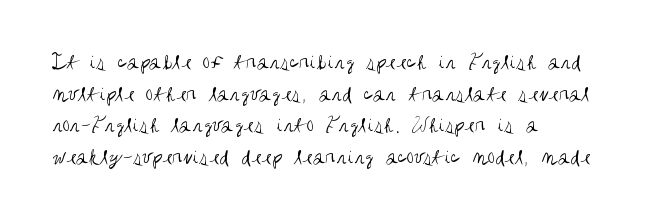
Line spacing here is normal. The text block is weighted toward the left margin, trailing off unevenly rightward. Lines of text with bare space underneath. Nothing unusual about the tracking: characters are spaced as the font intends. A quiet, ordinary-to-light weight characterises the typeface.
